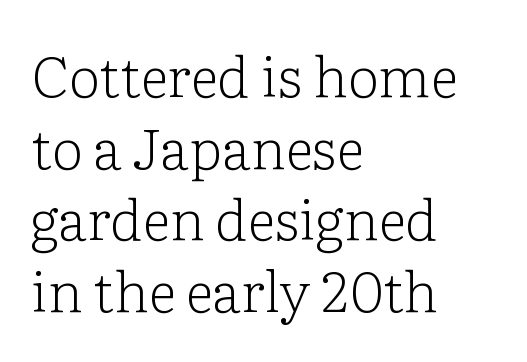
The image shows 56 px light serif type, upright; set left-aligned, normal line spacing (1.28x), normal letter spacing, not underlined; low stroke contrast and a medium x-height.
